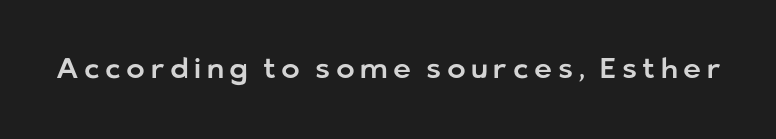
This rendering widens character spacing well past its baseline value. Descender tails drop into unmarked territory. The typography opts for an upright posture over an oblique one. Check where the strokes stop: nothing finishes them off — pure sans. Is this a fixed-width face? No — the glyphs have proportional, varying widths.
